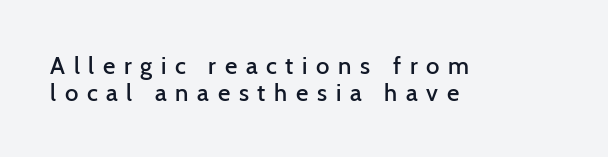
Q: Is the text bold? A: Semi-bold.
Q: Is the text italic (slanted)? A: No, it is upright.
Q: Is the text underlined? A: No.
Q: How is the paragraph aligned? A: Left-aligned.
Q: Is the spacing between letters normal or unusually wide? A: Unusually wide.
Q: Is the spacing between lines tight, normal or loose? A: Tight.
